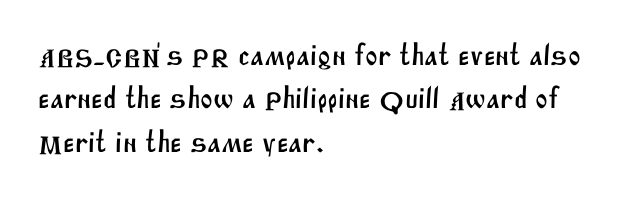
{"serif": "no", "width": "normal", "stroke_contrast": "medium", "x_height": "large", "monospaced": "no", "underline": "no", "align": "left", "line_spacing": "normal", "line_spacing_ratio": 1.45, "letter_spacing": "normal", "letter_spacing_em": 0.0, "glyph_px": 30}
